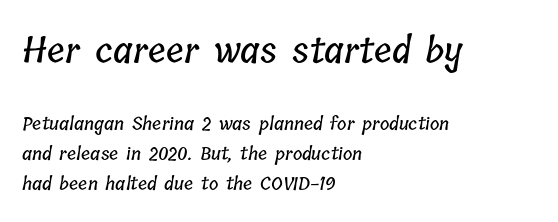
The strip under each line holds only bare page. Compared with typical body copy, the letter spacing here is the same. If you squint, the top block still reads clearly — it's the larger of the two. Leading matches the norm, producing a regular column. In CSS terms this would be text-align: left. Think of a printed novel: that variable character pitch is what you see here.
